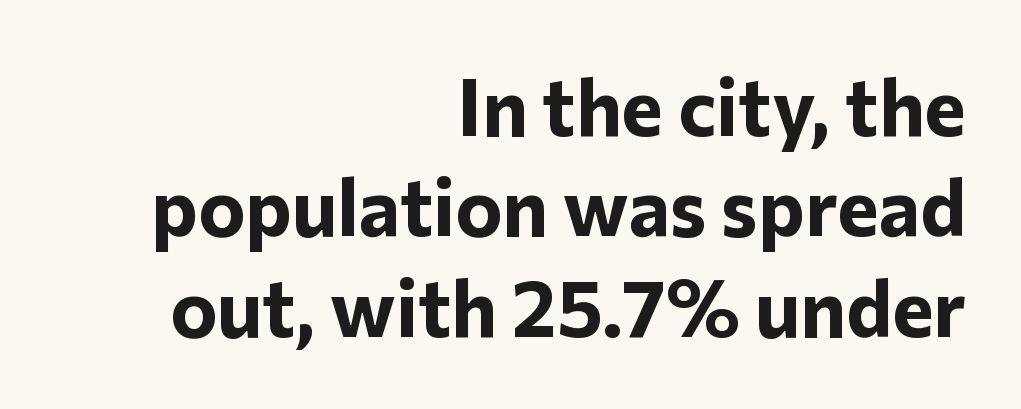
Spacing verdict: proportional, widths tailored to each character. Bold? Absolutely — the strokes are thick and heavy. No italicization has been applied; the sample stays upright. Vertical spacing — default. The letterforms sit shoulder to shoulder at normal distance. Are there feet on the stems? There aren't — it's a sans.
